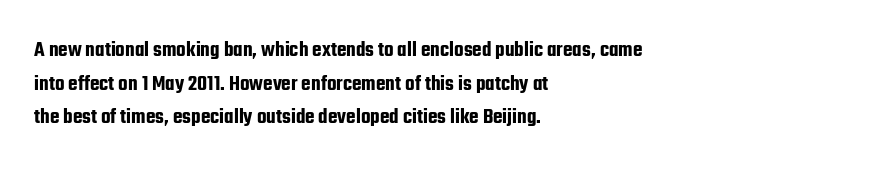
{"italic": "no", "underline": "no", "align": "left", "line_spacing": "normal", "line_spacing_ratio": 1.53, "letter_spacing": "normal", "letter_spacing_em": 0.0, "glyph_px": 22}
